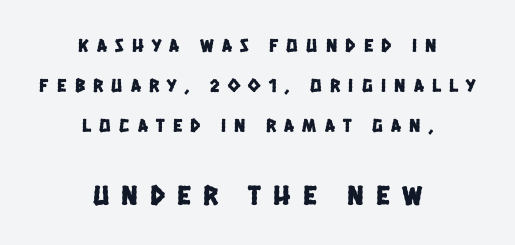
{"serif": "no", "width": "condensed", "stroke_contrast": "low", "x_height": "large", "monospaced": "no", "underline": "no", "align": "center", "line_spacing": "loose", "line_spacing_ratio": 2.11, "letter_spacing": "wide", "letter_spacing_em": 0.44, "larger_block": "second", "size_ratio": 1.47, "glyph_px": 28}
